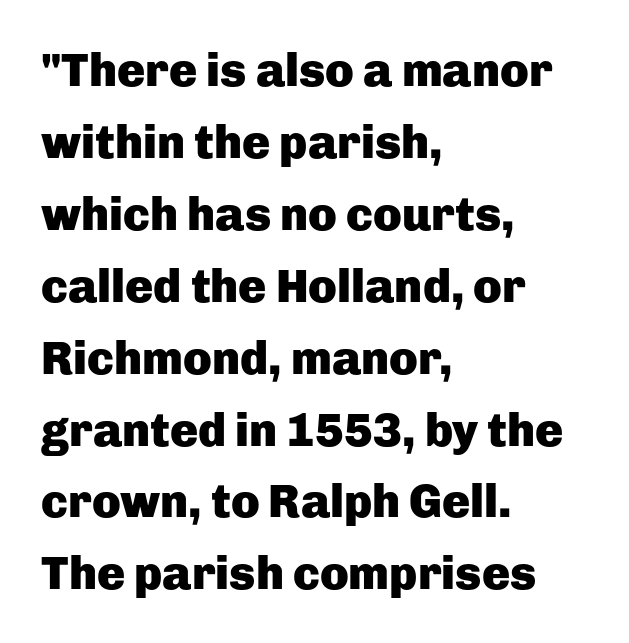
Q: Is the text bold? A: Yes.
Q: Is the text italic (slanted)? A: No, it is upright.
Q: Is the typeface a serif or a sans-serif typeface? A: Sans-serif.
Q: Is the text underlined? A: No.
Q: How is the paragraph aligned? A: Left-aligned.
Q: Is the spacing between letters normal or unusually wide? A: Normal.
Q: Is the spacing between lines tight, normal or loose? A: Normal.
Q: Width (condensed, normal, or wide)? A: Normal.
Q: Stroke contrast? A: Low.
Q: x-height? A: Medium.
Q: Monospaced? A: No.
